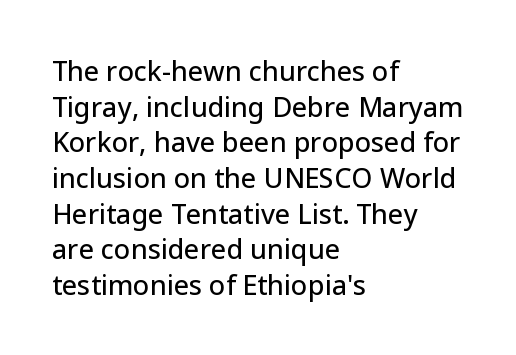
Line spacing here is normal. In terms of posture, this sample is upright. A bare baseline throughout the passage. Does the copy run flush right? No — it runs flush left. You could call the tracking neutral — neither tight nor loose.
